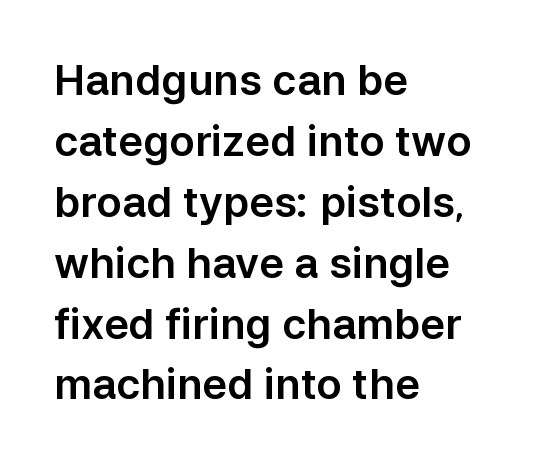
{"serif": "no", "italic": "no", "width": "normal", "stroke_contrast": "low", "x_height": "medium", "monospaced": "no", "underline": "no", "align": "left", "line_spacing": "normal", "line_spacing_ratio": 1.45, "letter_spacing": "normal", "letter_spacing_em": 0.0, "glyph_px": 42}
